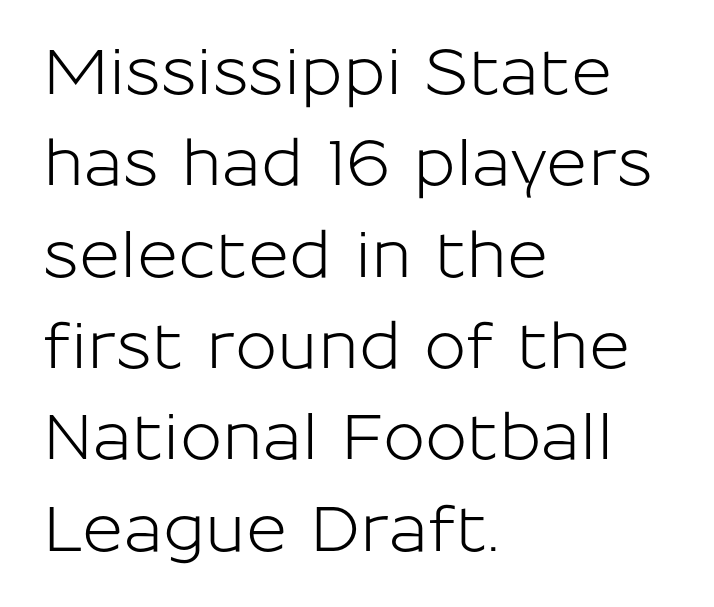
The passage shown stacks its lines at a standard gap. The rendering uses natural spacing where letterforms have individual widths. Ordinary non-slanted type is in use. The face used here is a sans, in the tradition of grotesques and geometrics. The line texture is even and compact thanks to regular tracking. Letters rest on an invisible, unmarked baseline.
